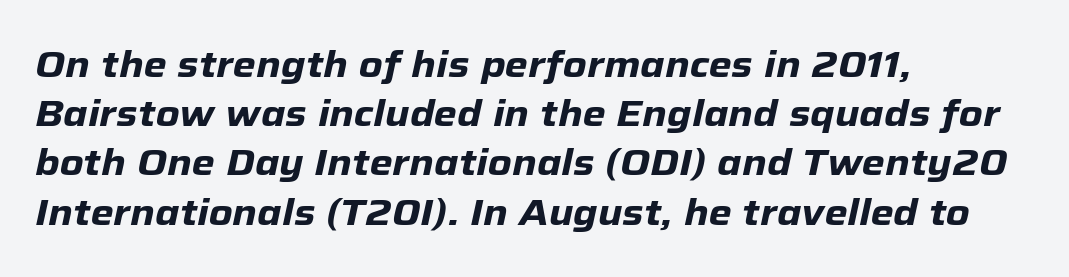
Q: Is the text bold? A: Yes.
Q: Is the text italic (slanted)? A: Yes, it leans right by about 12 degrees.
Q: Is the text underlined? A: No.
Q: How is the paragraph aligned? A: Left-aligned.
Q: Is the spacing between letters normal or unusually wide? A: Normal.
Q: Is the spacing between lines tight, normal or loose? A: Normal.
Q: Width (condensed, normal, or wide)? A: Normal.
Q: Stroke contrast? A: Low.
Q: x-height? A: Medium.
Q: Monospaced? A: No.
